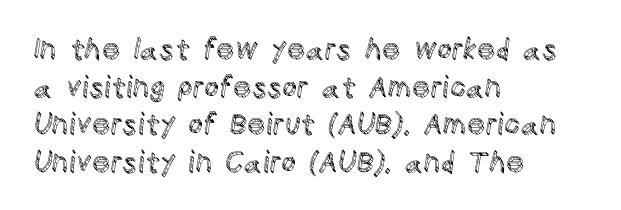
Q: Is the text italic (slanted)? A: Yes.
Q: Is the text underlined? A: No.
Q: How is the paragraph aligned? A: Left-aligned.
Q: Is the spacing between letters normal or unusually wide? A: Normal.
Q: Is the spacing between lines tight, normal or loose? A: Normal.
Q: Width (condensed, normal, or wide)? A: Normal.
Q: x-height? A: Large.
Q: Monospaced? A: No.
